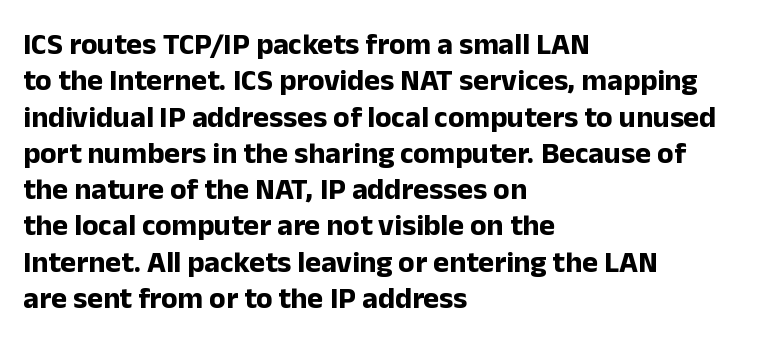
The image shows 30 px bold sans-serif type, upright; set left-aligned, line spacing 1.21x, normal letter spacing, not underlined; low stroke contrast and a medium x-height.
